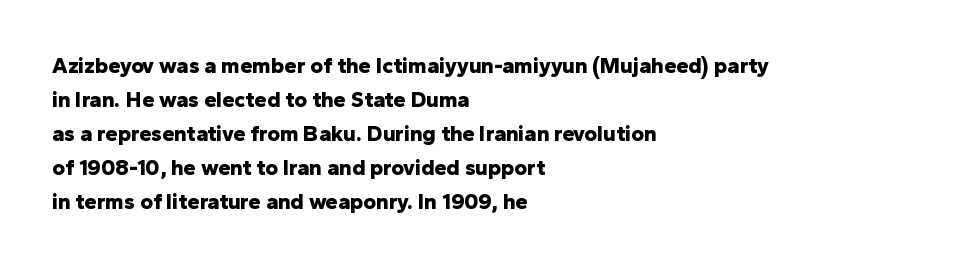
The image shows 22 px bold type, upright; set left-aligned, normal line spacing (1.55x), normal letter spacing, not underlined.
